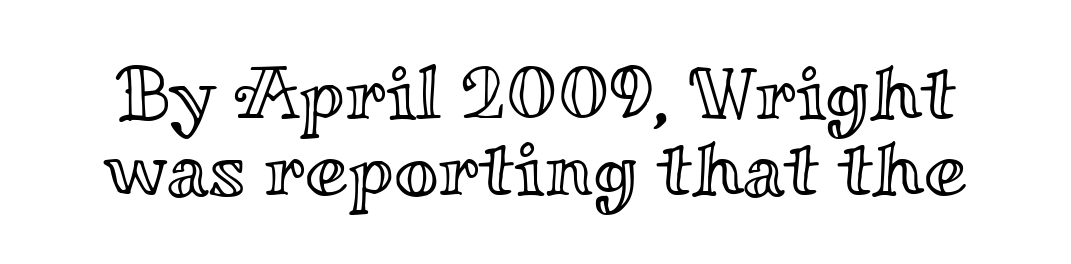
Is this a fixed-width face? No — the glyphs have proportional, varying widths. Type without underlining. Leading: reduced. These lines were composed using upright roman letters. There is no visible air inserted between adjacent glyphs.
